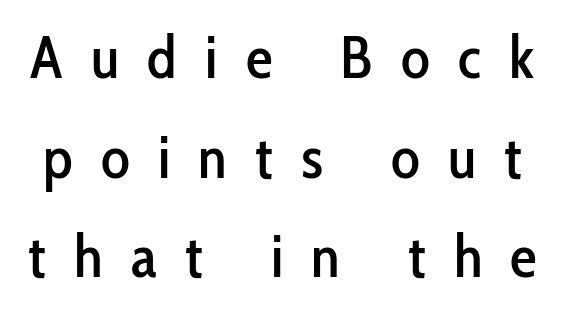
{"serif": "no", "italic": "no", "width": "condensed", "stroke_contrast": "low", "x_height": "medium", "monospaced": "no", "underline": "no", "line_spacing": "normal", "line_spacing_ratio": 1.66, "letter_spacing": "wide", "letter_spacing_em": 0.47, "glyph_px": 60}
